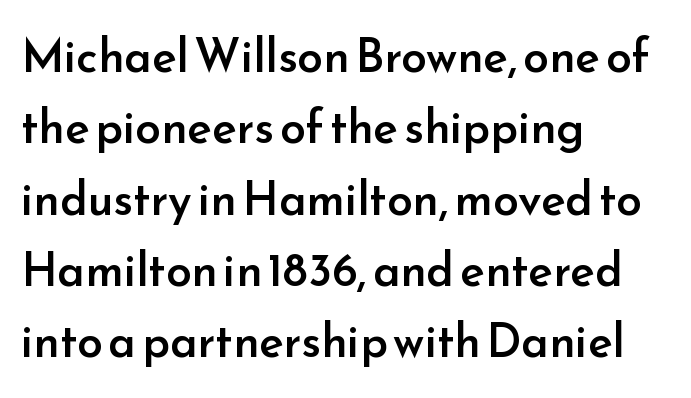
Semibold letterforms, between regular and bold. The typesetter chose a ragged-right arrangement here. Every stem runs plumb, perpendicular to the baseline. How are the letters spaced? Ordinarily, with no added tracking. The face used here is proportionally spaced, like ordinary book or web type.
